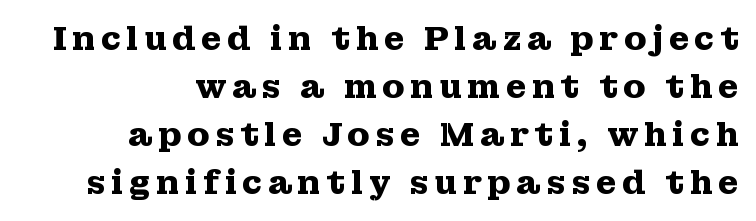
Q: Is the text bold? A: Yes.
Q: Is the text italic (slanted)? A: No, it is upright.
Q: Is the typeface a serif or a sans-serif typeface? A: Serif.
Q: Is the text underlined? A: No.
Q: How is the paragraph aligned? A: Right-aligned.
Q: Is the spacing between lines tight, normal or loose? A: Normal.
Q: Width (condensed, normal, or wide)? A: Wide.
Q: Stroke contrast? A: Medium.
Q: x-height? A: Medium.
Q: Monospaced? A: No.
